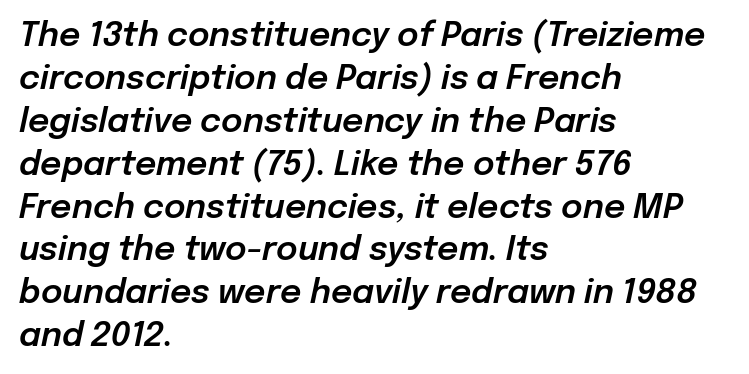
The image shows 33 px text type, italic (leaning right); set left-aligned, normal line spacing (1.3x), normal letter spacing, not underlined; low stroke contrast and a medium x-height.
